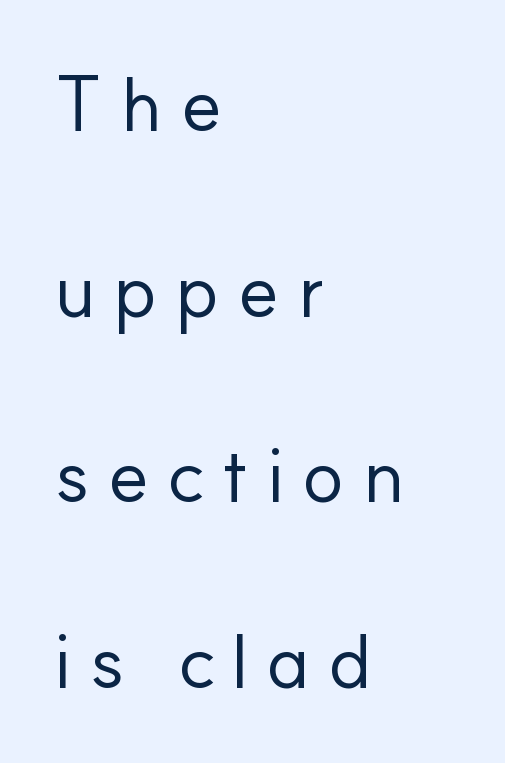
Q: Is the text bold? A: No.
Q: Is the text italic (slanted)? A: No, it is upright.
Q: Is the typeface a serif or a sans-serif typeface? A: Sans-serif.
Q: Is the text underlined? A: No.
Q: How is the paragraph aligned? A: Left-aligned.
Q: Is the spacing between letters normal or unusually wide? A: Unusually wide.
Q: Is the spacing between lines tight, normal or loose? A: Loose.
Q: Width (condensed, normal, or wide)? A: Normal.
Q: Stroke contrast? A: Low.
Q: x-height? A: Small.
Q: Monospaced? A: No.
